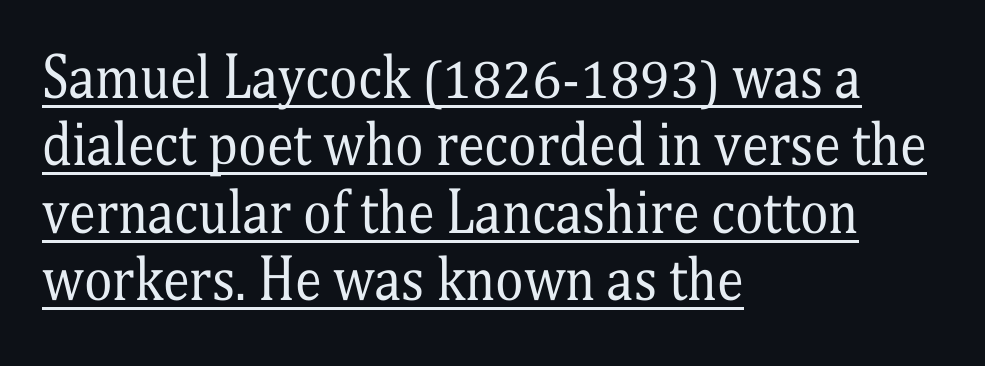
Q: Is the text bold? A: No.
Q: Is the text italic (slanted)? A: No, it is upright.
Q: Is the typeface a serif or a sans-serif typeface? A: Serif.
Q: Is the text underlined? A: Yes.
Q: How is the paragraph aligned? A: Left-aligned.
Q: Is the spacing between letters normal or unusually wide? A: Normal.
Q: Is the spacing between lines tight, normal or loose? A: Normal.
Q: Width (condensed, normal, or wide)? A: Condensed.
Q: Stroke contrast? A: Medium.
Q: x-height? A: Medium.
Q: Monospaced? A: No.
